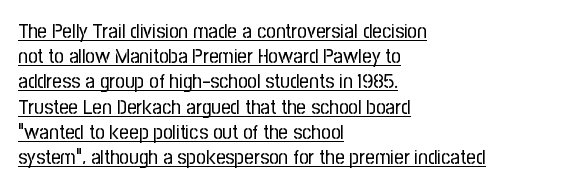
{"italic": "no", "bold": "no", "underline": "yes", "align": "left", "line_spacing_ratio": 1.2, "letter_spacing": "normal", "letter_spacing_em": 0.0, "glyph_px": 21}
